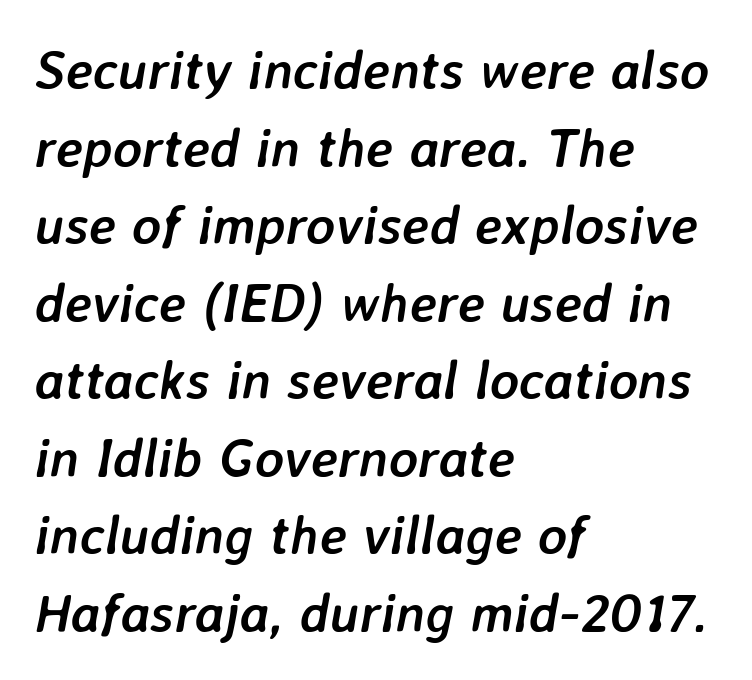
The passage shown is typed in a proportional face where columns would drift. Standard letterfit; no display-style spreading of the glyphs. Style check: oblique. Heft: maximum for text — a bold. How would I describe the line gaps? Plain and ordinary.
